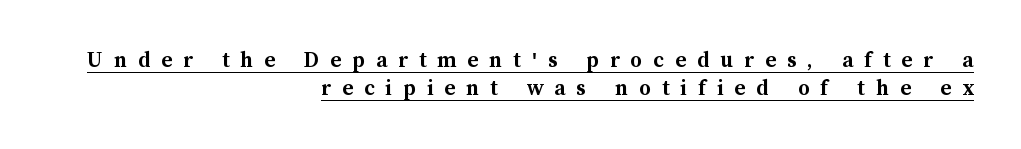
Inter-character spacing is expanded well beyond the font's built-in metrics. The compositor pushed each line to the right boundary. A dark, heavy texture on the line: the type is bold. Posture: straight, roman, zero tilt.
